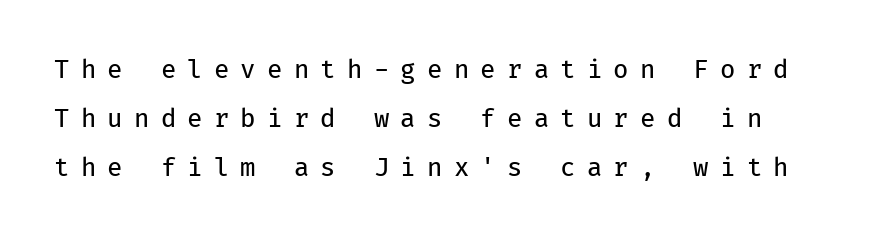
Tracking here is generous; glyphs stand well apart from one another. Stroke thickness stays within the range of a standard reading face or lighter. Designer's note — italics off, roman on. The gap between lines stays unmarked. The passage shown stacks its lines with a broad gap. The paragraph shown leans on its left margin.
